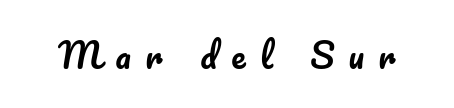
{"width": "normal", "stroke_contrast": "low", "x_height": "small", "monospaced": "no", "underline": "no", "letter_spacing": "wide", "letter_spacing_em": 0.4, "glyph_px": 35}
